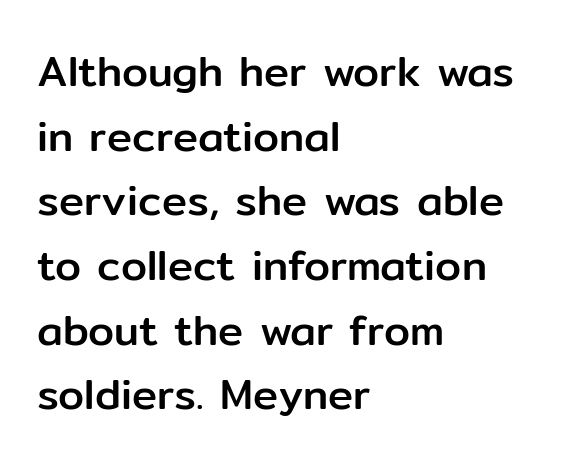
{"serif": "no", "italic": "no", "width": "normal", "stroke_contrast": "low", "x_height": "medium", "monospaced": "no", "underline": "no", "align": "left", "line_spacing": "normal", "line_spacing_ratio": 1.54, "letter_spacing": "normal", "letter_spacing_em": 0.0, "glyph_px": 42}
